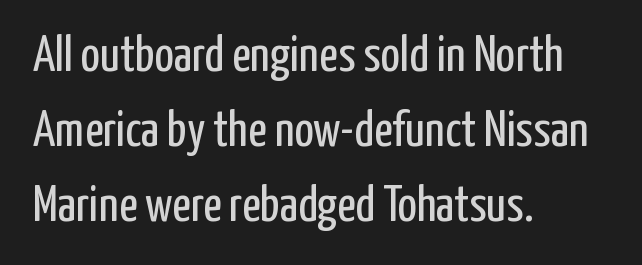
The image shows 51 px regular-weight, condensed sans-serif type, upright; set left-aligned, normal line spacing (1.47x), normal letter spacing, not underlined; low stroke contrast and a medium x-height.
